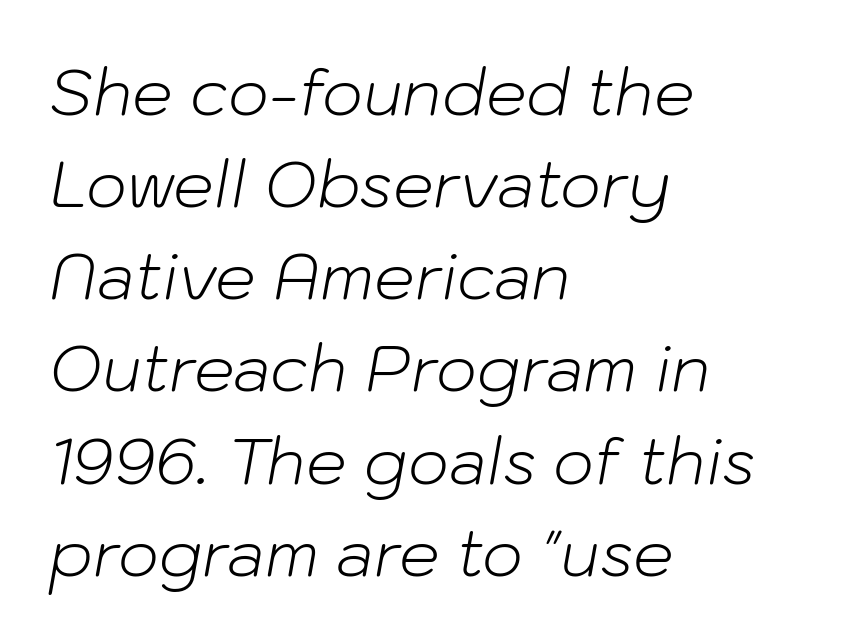
You can tell it's italic because the verticals aren't actually vertical. One-word summary of the alignment: left. The foot of each line stays bare and open. The type is set solid horizontally, with unmodified tracking.
